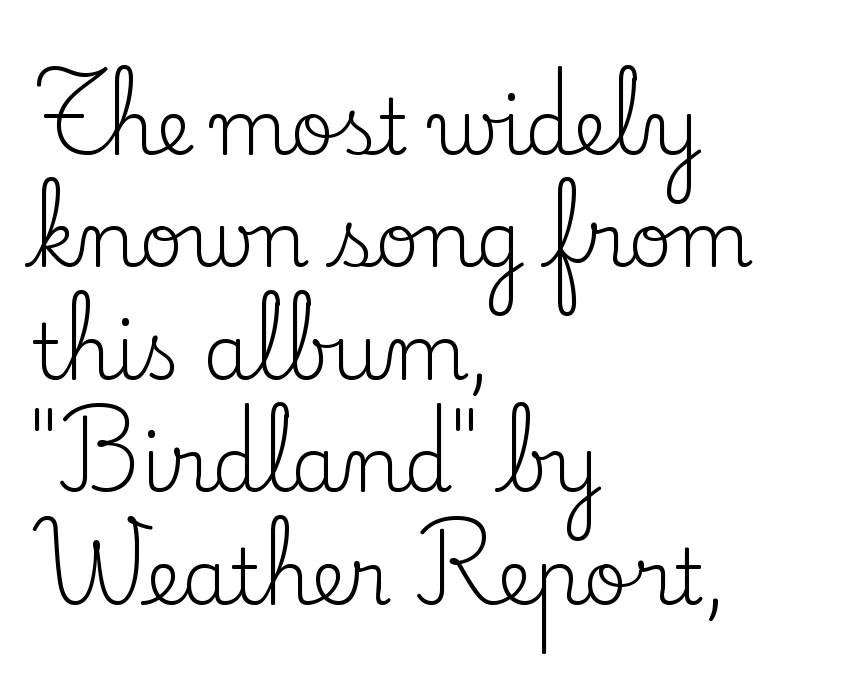
The image shows 77 px regular-weight type, upright; set left-aligned, normal line spacing (1.46x), normal letter spacing, not underlined; low stroke contrast and a small x-height.
